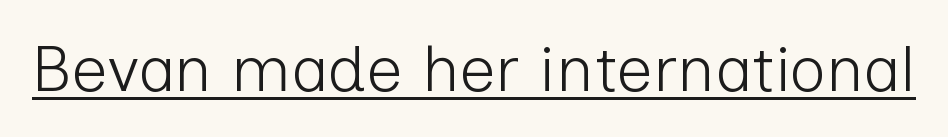
Q: Is the text bold? A: No.
Q: Is the text italic (slanted)? A: No, it is upright.
Q: Is the typeface a serif or a sans-serif typeface? A: Sans-serif.
Q: Is the text underlined? A: Yes.
Q: Is the spacing between letters normal or unusually wide? A: Normal.
Q: Width (condensed, normal, or wide)? A: Normal.
Q: Stroke contrast? A: Low.
Q: x-height? A: Medium.
Q: Monospaced? A: No.
